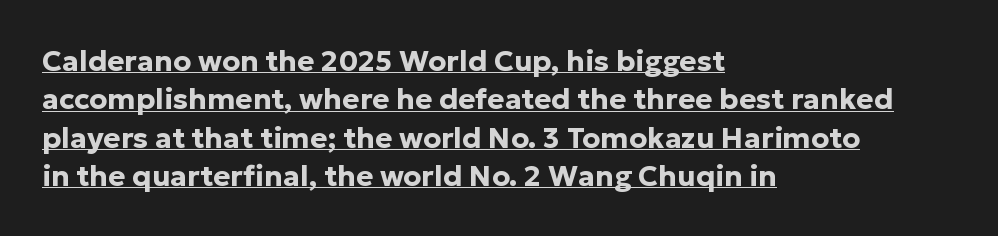
Style check: upright. Nobody touched the tracking dial on this one. Observe the absence of serifs on each vertical stroke in this sample. Caption: multi-line text, flush left, ragged right. Do the characters align in a grid? No, the font is proportional. Heavy, bold letterforms.
